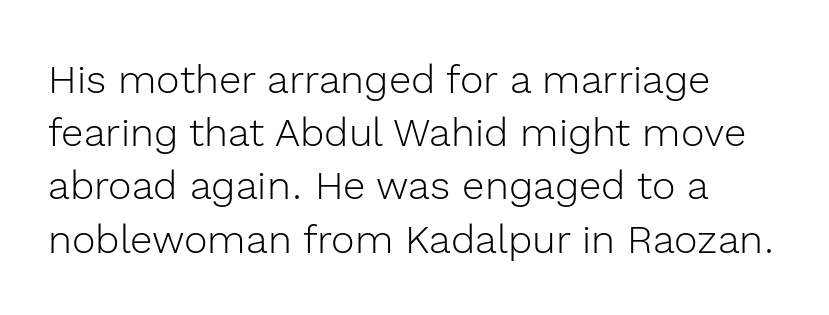
The image shows 40 px light sans-serif type, upright; set normal line spacing (1.33x), normal letter spacing, not underlined; a medium x-height.
